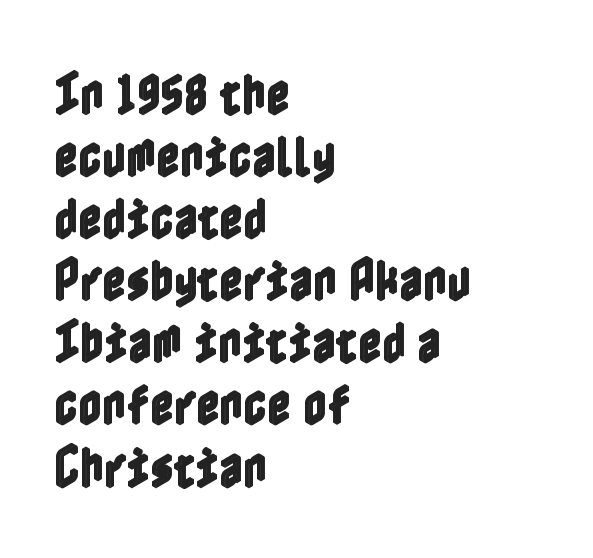
{"italic": "no", "width": "condensed", "x_height": "medium", "underline": "no", "align": "left", "line_spacing": "normal", "line_spacing_ratio": 1.35, "letter_spacing": "normal", "letter_spacing_em": 0.0, "glyph_px": 46}
